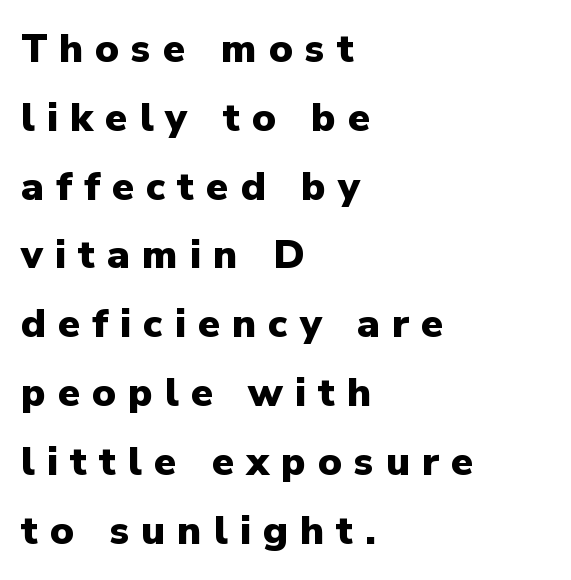
The letters stand straight up with perfectly vertical stems. Think of a printed novel: that variable character pitch is what you see here. This is sans-serif lettering, the kind often seen on screens and signage. Here the glyphs are tracked loosely, breaking word shapes into spaced letters. The passage is arranged the way most books set body copy — flush left. I'd describe the lettering as bold — thick and assertive.
